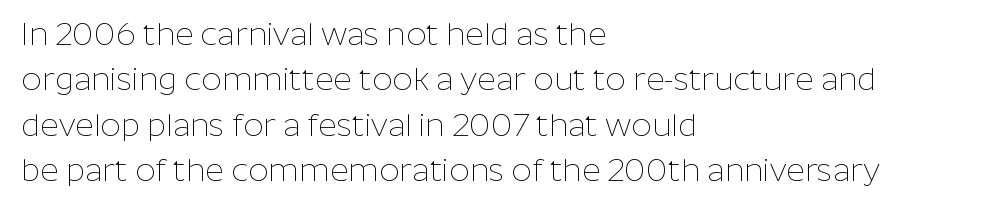
Q: Is the text bold? A: No.
Q: Is the text italic (slanted)? A: No, it is upright.
Q: Is the typeface a serif or a sans-serif typeface? A: Sans-serif.
Q: Is the text underlined? A: No.
Q: How is the paragraph aligned? A: Left-aligned.
Q: Is the spacing between letters normal or unusually wide? A: Normal.
Q: Is the spacing between lines tight, normal or loose? A: Normal.
Q: Width (condensed, normal, or wide)? A: Normal.
Q: Stroke contrast? A: Low.
Q: x-height? A: Medium.
Q: Monospaced? A: No.
